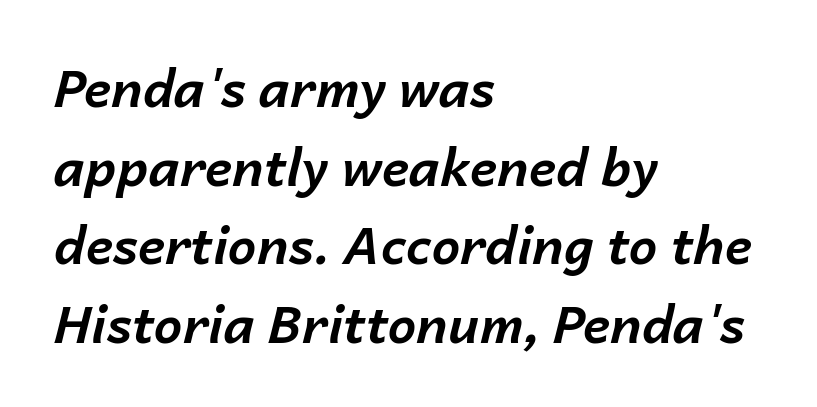
{"italic": "yes", "lean": "right", "slant_degrees": 14, "bold": "yes", "weight": "bold", "width": "normal", "stroke_contrast": "low", "x_height": "medium", "monospaced": "no", "underline": "no", "align": "left", "line_spacing": "normal", "line_spacing_ratio": 1.54, "letter_spacing": "normal", "letter_spacing_em": 0.0, "glyph_px": 51}
